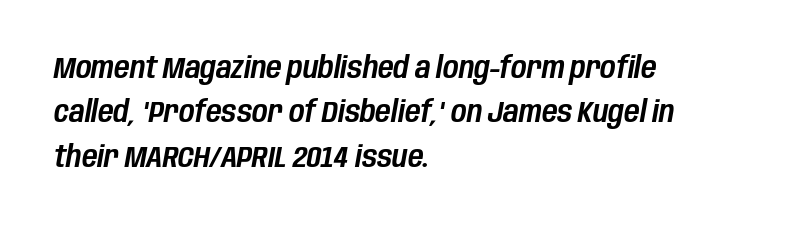
{"italic": "yes", "lean": "right", "slant_degrees": 10, "width": "condensed", "stroke_contrast": "low", "x_height": "large", "monospaced": "no", "underline": "no", "align": "left", "line_spacing": "normal", "line_spacing_ratio": 1.48, "letter_spacing": "normal", "letter_spacing_em": 0.0, "glyph_px": 30}
